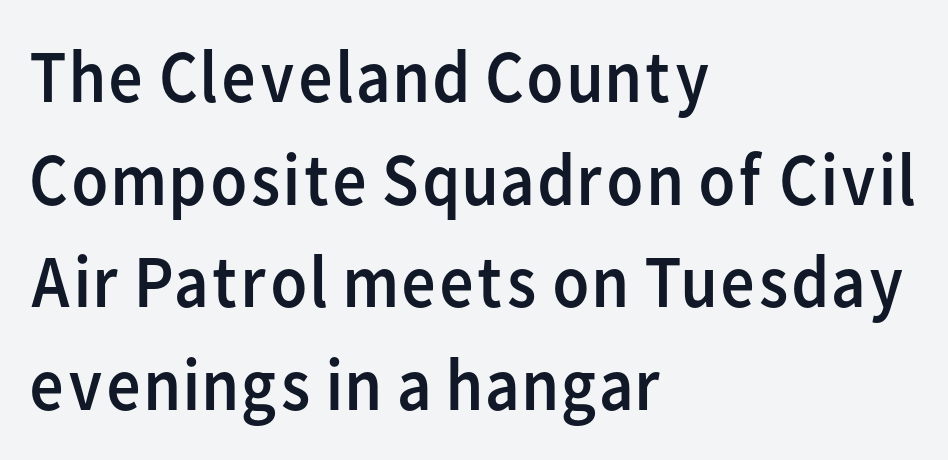
Words appear dense and cohesive because spacing is normal. Varying glyph widths throughout — classic text-font behaviour. These lines were composed using upright roman letters. Type style note: lacks serifs. Leading: standard. The zone under the glyphs is completely vacant.
